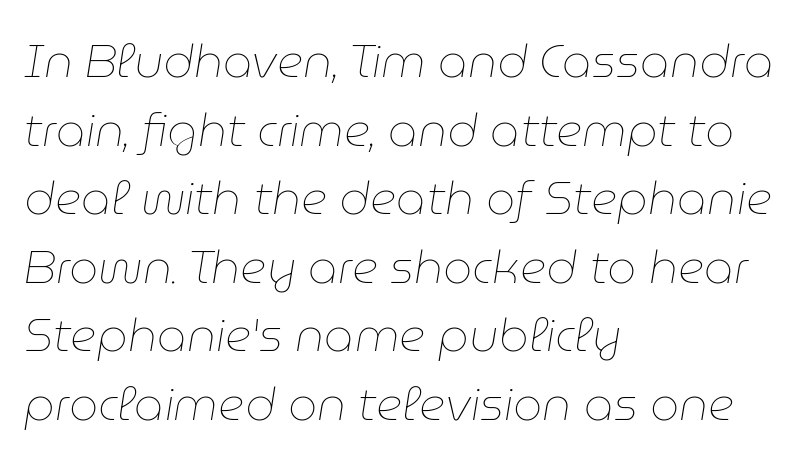
Q: Is the text bold? A: No.
Q: Is the text italic (slanted)? A: Yes, it leans right by about 9 degrees.
Q: Is the text underlined? A: No.
Q: How is the paragraph aligned? A: Left-aligned.
Q: Is the spacing between letters normal or unusually wide? A: Normal.
Q: Is the spacing between lines tight, normal or loose? A: Normal.
Q: Width (condensed, normal, or wide)? A: Normal.
Q: Stroke contrast? A: Low.
Q: x-height? A: Medium.
Q: Monospaced? A: No.
